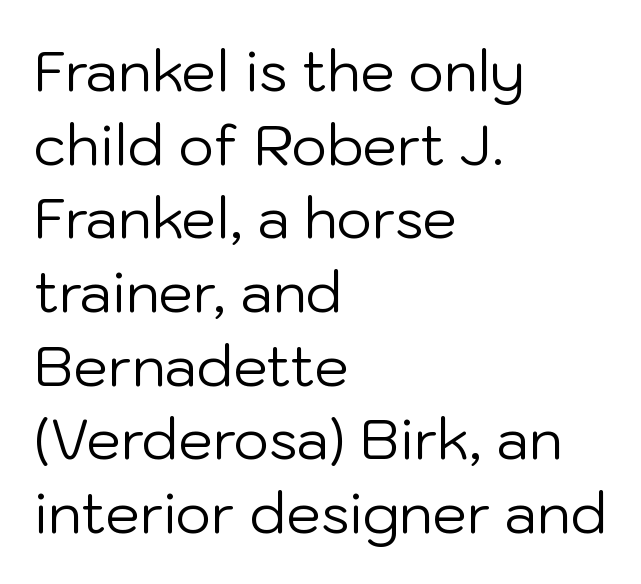
The image shows 55 px regular-weight sans-serif type, upright; set left-aligned, normal line spacing (1.34x), normal letter spacing, not underlined; low stroke contrast and a medium x-height.
